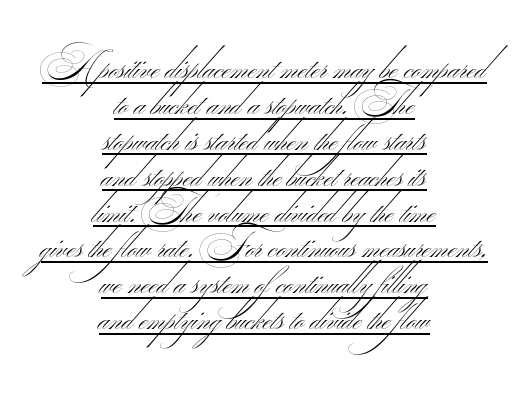
The image shows 37 px thin, wide sans-serif type; set centered, tight line spacing (0.97x), normal letter spacing, underlined; medium stroke contrast.
